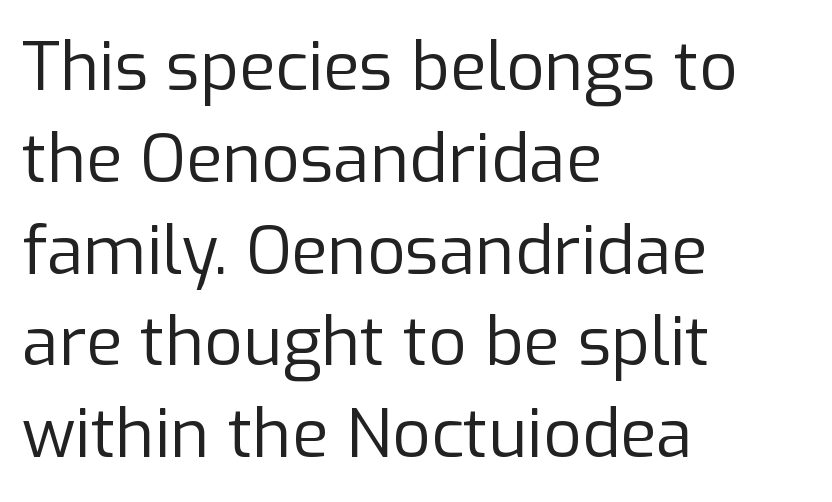
{"serif": "no", "italic": "no", "bold": "no", "weight": "regular", "width": "normal", "stroke_contrast": "low", "x_height": "medium", "monospaced": "no", "underline": "no", "align": "left", "line_spacing": "normal", "line_spacing_ratio": 1.37, "letter_spacing": "normal", "letter_spacing_em": 0.0, "glyph_px": 67}
